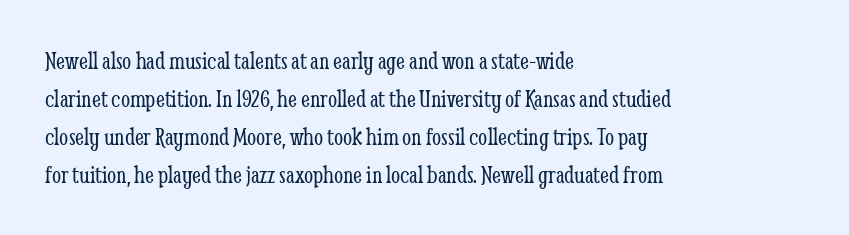
Visually the block forms a straight wall on the left and a jagged coastline on the right. Caption: standard tracking, unaltered. The type sits square on the baseline with zero lean. Weight: not bold — regular or lighter.
